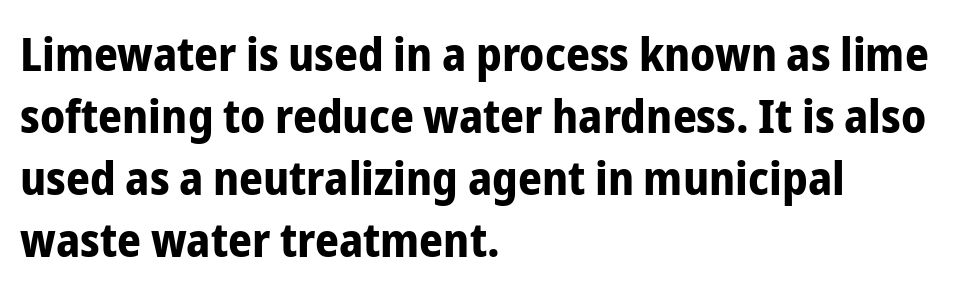
Nothing unusual about the tracking: characters are spaced as the font intends. The face used here has the dense, thick strokes of a bold. Short and long lines alike share a common starting point at left. These lines are rendered in a variable-pitch font. Regular leading.
